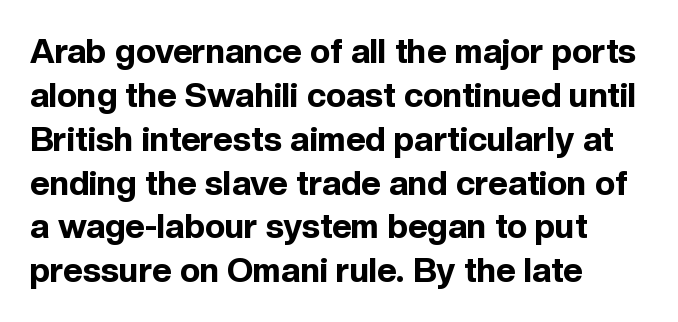
Q: Is the text bold? A: Yes.
Q: Is the text italic (slanted)? A: No, it is upright.
Q: Is the typeface a serif or a sans-serif typeface? A: Sans-serif.
Q: Is the text underlined? A: No.
Q: How is the paragraph aligned? A: Left-aligned.
Q: Is the spacing between letters normal or unusually wide? A: Normal.
Q: Is the spacing between lines tight, normal or loose? A: Normal.
Q: Width (condensed, normal, or wide)? A: Normal.
Q: x-height? A: Medium.
Q: Monospaced? A: No.
